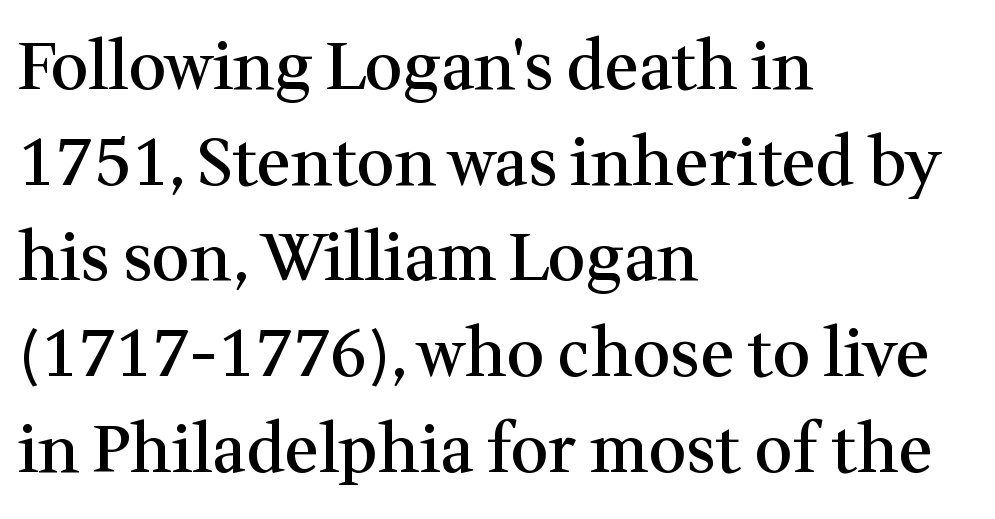
{"serif": "yes", "italic": "no", "bold": "semi", "weight": "semibold", "width": "normal", "stroke_contrast": "medium", "x_height": "medium", "monospaced": "no", "underline": "no", "align": "left", "line_spacing": "normal", "line_spacing_ratio": 1.45, "letter_spacing": "normal", "letter_spacing_em": 0.0, "glyph_px": 66}
